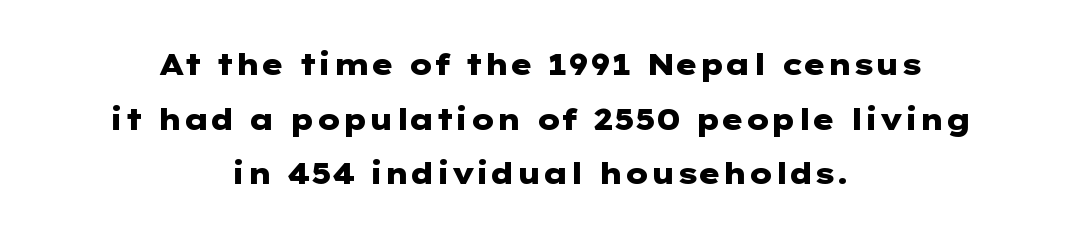
{"serif": "no", "italic": "no", "bold": "yes", "weight": "heavy", "width": "wide", "stroke_contrast": "low", "x_height": "medium", "underline": "no", "align": "center", "line_spacing_ratio": 1.88, "letter_spacing": "normal", "letter_spacing_em": 0.0, "glyph_px": 29}
